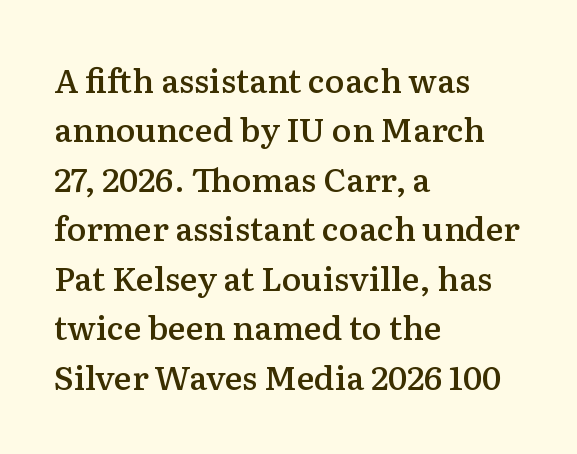
{"serif": "yes", "italic": "no", "bold": "semi", "weight": "semibold", "width": "normal", "stroke_contrast": "medium", "x_height": "medium", "monospaced": "no", "underline": "no", "align": "left", "line_spacing": "normal", "line_spacing_ratio": 1.5, "letter_spacing": "normal", "letter_spacing_em": 0.0, "glyph_px": 33}
